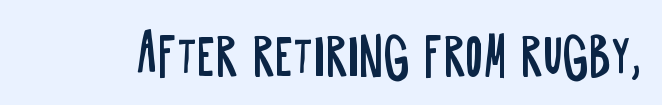
Lines of text with bare space underneath. These lines keep a tight, regular rhythm from letter to letter. This sample uses a sans-serif face. Character widths vary here, with narrow letters taking less room than wide ones.
